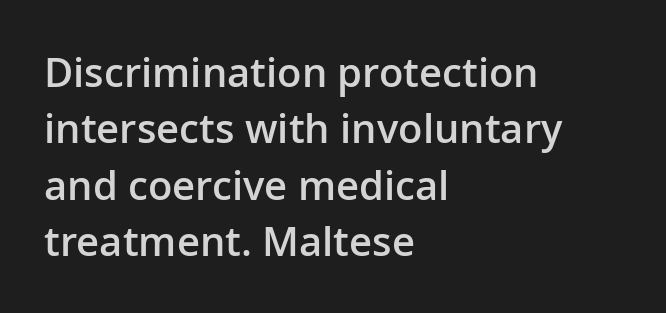
The image shows 40 px semibold sans-serif type, upright; set left-aligned, normal line spacing (1.41x), normal letter spacing, not underlined; low stroke contrast and a medium x-height.
